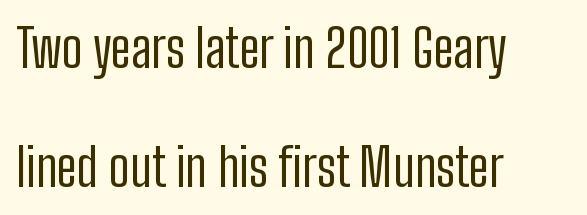
Every character sits straight up, as roman type does. The cut favours lightness, reaching ordinary text weight at its darkest. Casual observation: everything's shoved over to the left. Proportional: the letters do not fall into vertical columns.
